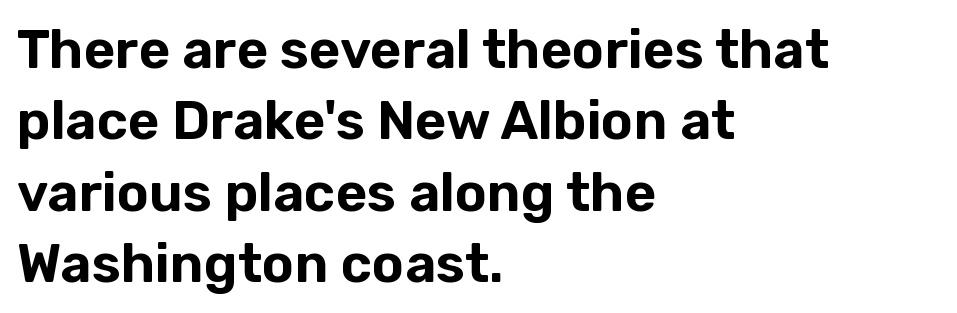
{"serif": "no", "italic": "no", "width": "normal", "stroke_contrast": "low", "x_height": "medium", "monospaced": "no", "underline": "no", "align": "left", "line_spacing": "normal", "line_spacing_ratio": 1.32, "letter_spacing": "normal", "letter_spacing_em": 0.0, "glyph_px": 54}
